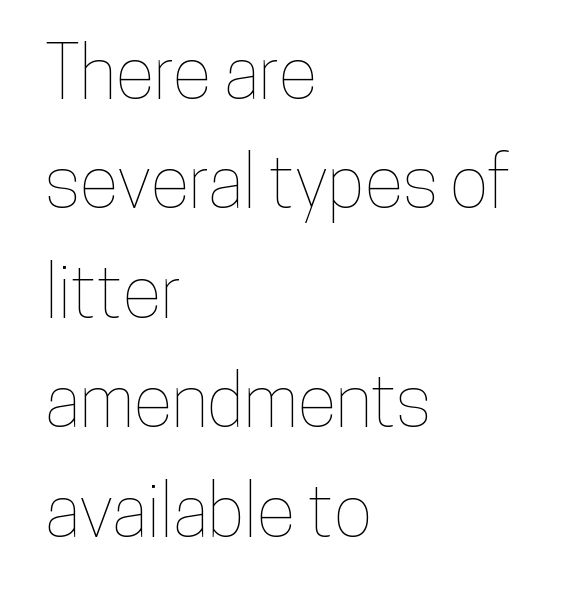
Q: Is the text italic (slanted)? A: No, it is upright.
Q: Is the text underlined? A: No.
Q: How is the paragraph aligned? A: Left-aligned.
Q: Is the spacing between letters normal or unusually wide? A: Normal.
Q: Is the spacing between lines tight, normal or loose? A: Normal.
Q: Width (condensed, normal, or wide)? A: Condensed.
Q: Stroke contrast? A: Low.
Q: x-height? A: Medium.
Q: Monospaced? A: No.
